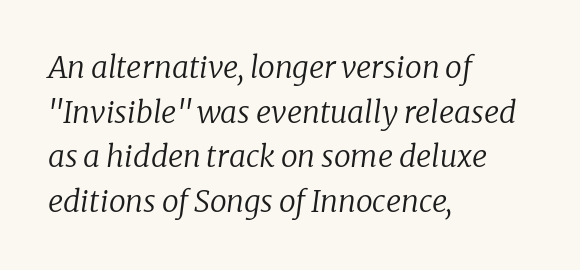
The image shows 30 px regular-weight serif type, italic (leaning right); set left-aligned, normal line spacing (1.49x), normal letter spacing, not underlined; low stroke contrast and a medium x-height.
